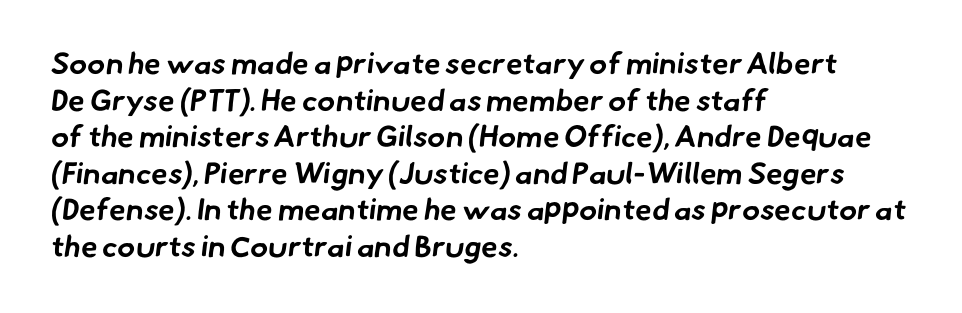
Each row of text sits above clean, open space. Weight check: bold — yes, fully. All the whitespace from short lines collects on the right. Type style note: lacks serifs.
